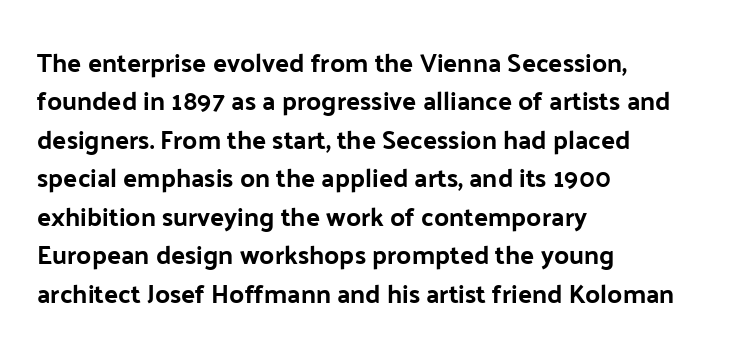
The image shows 26 px text type, upright; set left-aligned, normal line spacing (1.48x), normal letter spacing, not underlined.
